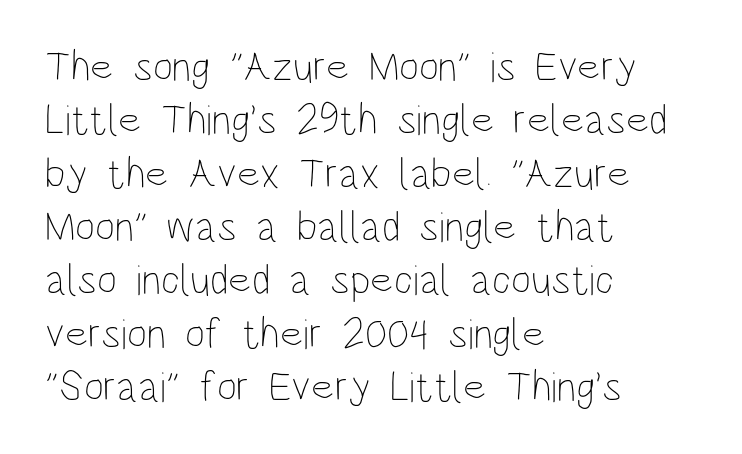
The image shows 43 px thin, condensed type, upright; set left-aligned, line spacing 1.24x, normal letter spacing, not underlined; low stroke contrast and a large x-height.
